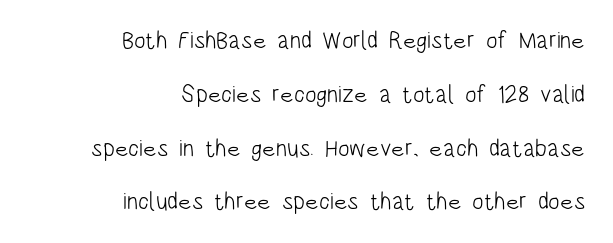
Q: Is the text bold? A: No.
Q: Is the text italic (slanted)? A: No, it is upright.
Q: Is the text underlined? A: No.
Q: How is the paragraph aligned? A: Right-aligned.
Q: Is the spacing between letters normal or unusually wide? A: Normal.
Q: Is the spacing between lines tight, normal or loose? A: Loose.
